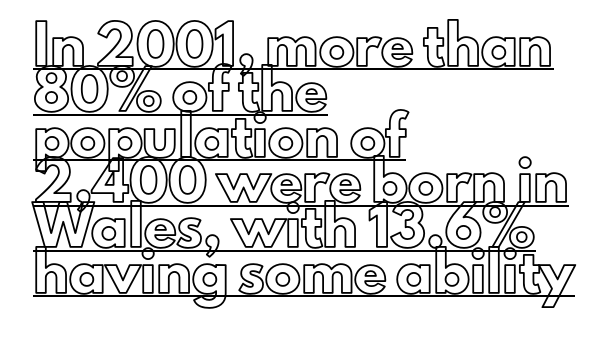
Q: Is the text italic (slanted)? A: No, it is upright.
Q: Is the text underlined? A: Yes.
Q: How is the paragraph aligned? A: Left-aligned.
Q: Is the spacing between letters normal or unusually wide? A: Normal.
Q: Is the spacing between lines tight, normal or loose? A: Normal.
Q: Width (condensed, normal, or wide)? A: Normal.
Q: x-height? A: Small.
Q: Monospaced? A: No.
